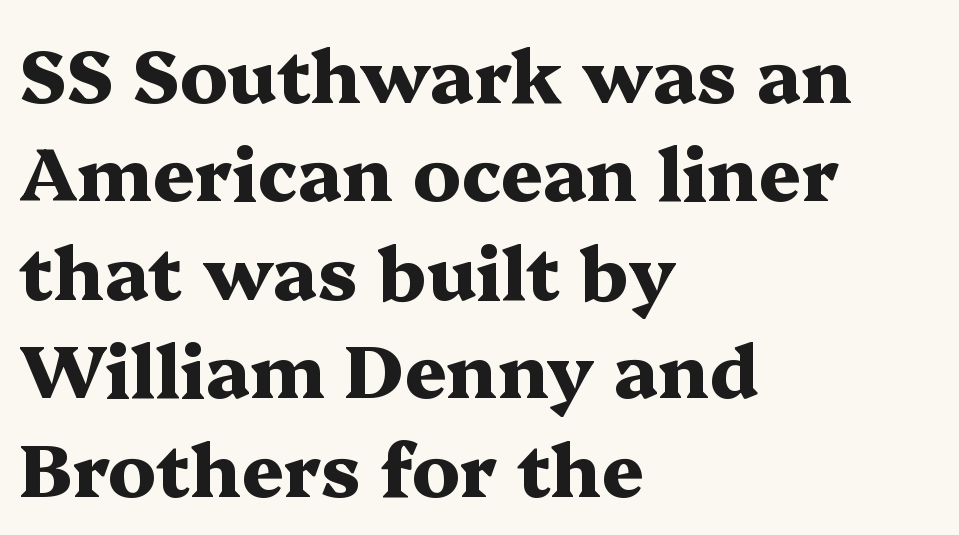
Is this a fixed-width face? No — the glyphs have proportional, varying widths. Short and long lines alike share a common starting point at left. The designer left line spacing at the default. Nobody touched the tracking dial on this one.
